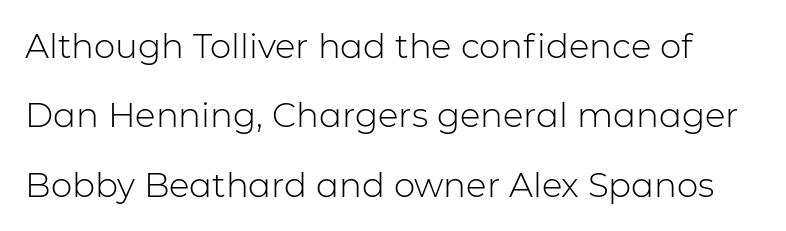
{"serif": "no", "italic": "no", "bold": "no", "weight": "light", "width": "normal", "stroke_contrast": "low", "x_height": "medium", "monospaced": "no", "underline": "no", "line_spacing": "loose", "line_spacing_ratio": 2.04, "letter_spacing": "normal", "letter_spacing_em": 0.0, "glyph_px": 34}
